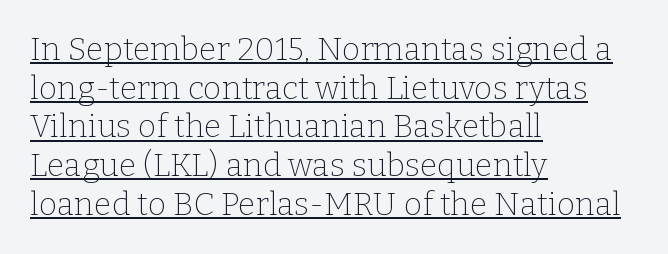
{"serif": "yes", "italic": "no", "bold": "no", "weight": "thin", "width": "normal", "stroke_contrast": "low", "x_height": "medium", "monospaced": "no", "underline": "yes", "align": "left", "line_spacing_ratio": 1.21, "letter_spacing": "normal", "letter_spacing_em": 0.0, "glyph_px": 32}
